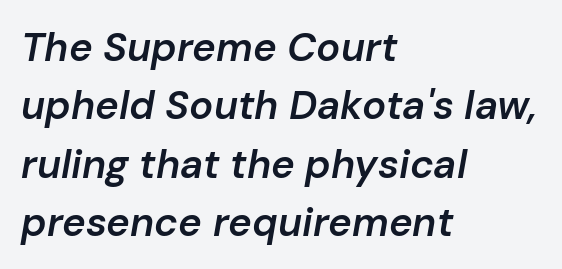
{"italic": "yes", "lean": "right", "slant_degrees": 10, "bold": "semi", "weight": "semibold", "width": "normal", "stroke_contrast": "low", "x_height": "medium", "monospaced": "no", "underline": "no", "align": "left", "line_spacing": "normal", "line_spacing_ratio": 1.46, "letter_spacing": "normal", "letter_spacing_em": 0.0, "glyph_px": 40}
